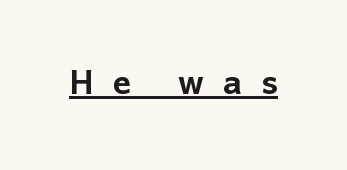
Q: Is the text italic (slanted)? A: No, it is upright.
Q: Is the typeface a serif or a sans-serif typeface? A: Sans-serif.
Q: Is the text underlined? A: Yes.
Q: Is the spacing between letters normal or unusually wide? A: Unusually wide.
Q: Width (condensed, normal, or wide)? A: Normal.
Q: Stroke contrast? A: Low.
Q: x-height? A: Medium.
Q: Monospaced? A: No.
